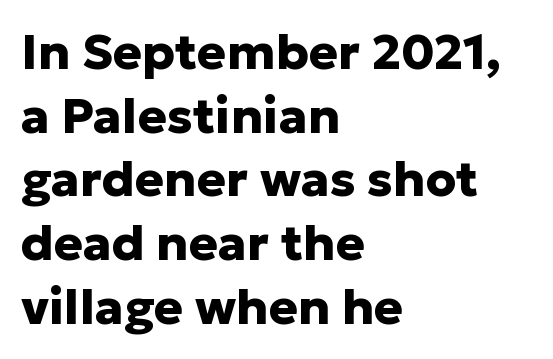
The image shows 49 px heavy sans-serif type, upright; set left-aligned, normal line spacing (1.3x), normal letter spacing, not underlined; low stroke contrast and a medium x-height.
